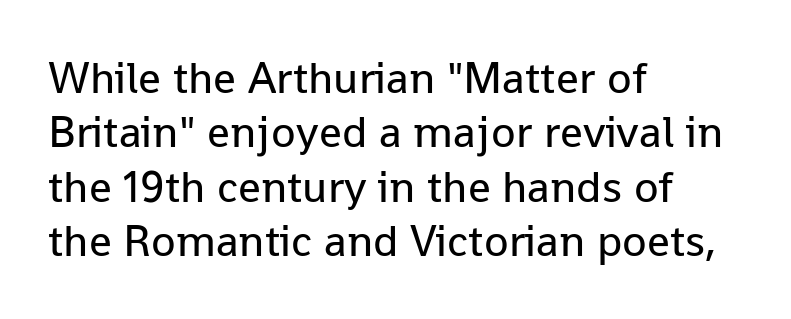
The image shows 45 px regular-weight sans-serif type, upright; set left-aligned, line spacing 1.21x, normal letter spacing, not underlined; low stroke contrast and a medium x-height.
